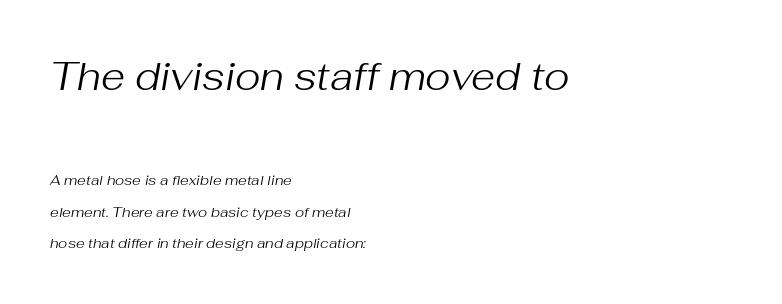
{"italic": "yes", "lean": "right", "slant_degrees": 10, "bold": "no", "weight": "regular", "width": "normal", "stroke_contrast": "medium", "x_height": "medium", "monospaced": "no", "underline": "no", "align": "left", "line_spacing": "loose", "line_spacing_ratio": 2.27, "letter_spacing": "normal", "letter_spacing_em": 0.0, "larger_block": "first", "size_ratio": 2.79, "glyph_px": 39}
